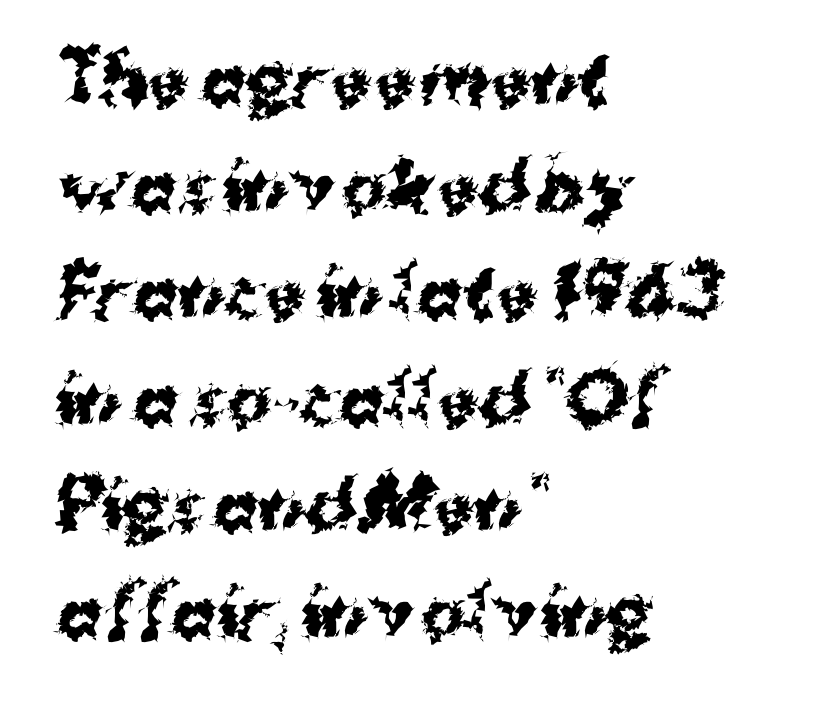
{"serif": "no", "bold": "yes", "weight": "bold", "width": "normal", "stroke_contrast": "medium", "x_height": "medium", "monospaced": "no", "underline": "no", "align": "left", "line_spacing": "normal", "line_spacing_ratio": 1.59, "letter_spacing": "normal", "letter_spacing_em": 0.0, "glyph_px": 67}
